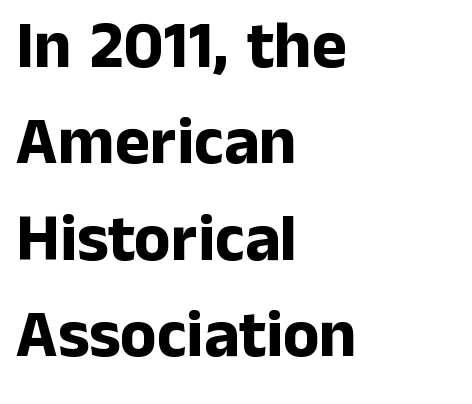
The image shows 67 px bold sans-serif type, upright; set left-aligned, normal line spacing (1.44x), normal letter spacing, not underlined; low stroke contrast and a medium x-height.
